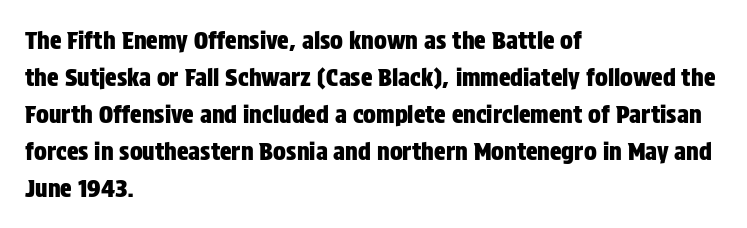
Q: Is the text italic (slanted)? A: No, it is upright.
Q: Is the text underlined? A: No.
Q: How is the paragraph aligned? A: Left-aligned.
Q: Is the spacing between letters normal or unusually wide? A: Normal.
Q: Is the spacing between lines tight, normal or loose? A: Normal.
